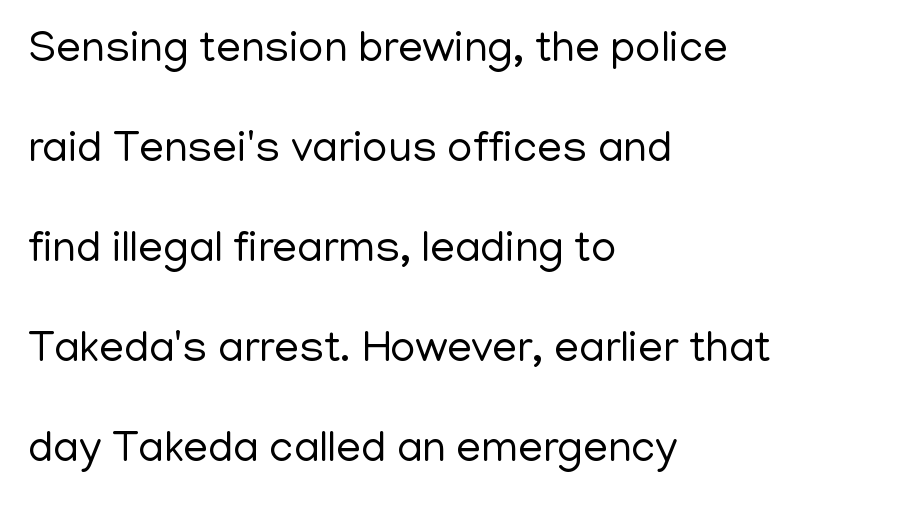
{"serif": "no", "italic": "no", "bold": "no", "weight": "regular", "width": "normal", "stroke_contrast": "low", "x_height": "medium", "monospaced": "no", "underline": "no", "align": "left", "line_spacing": "loose", "line_spacing_ratio": 2.27, "letter_spacing": "normal", "letter_spacing_em": 0.0, "glyph_px": 44}
